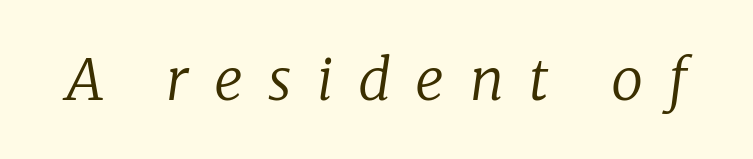
{"serif": "yes", "italic": "yes", "lean": "right", "slant_degrees": 8, "bold": "no", "weight": "regular", "width": "normal", "stroke_contrast": "low", "x_height": "medium", "monospaced": "no", "underline": "no", "letter_spacing": "wide", "letter_spacing_em": 0.44, "glyph_px": 57}
